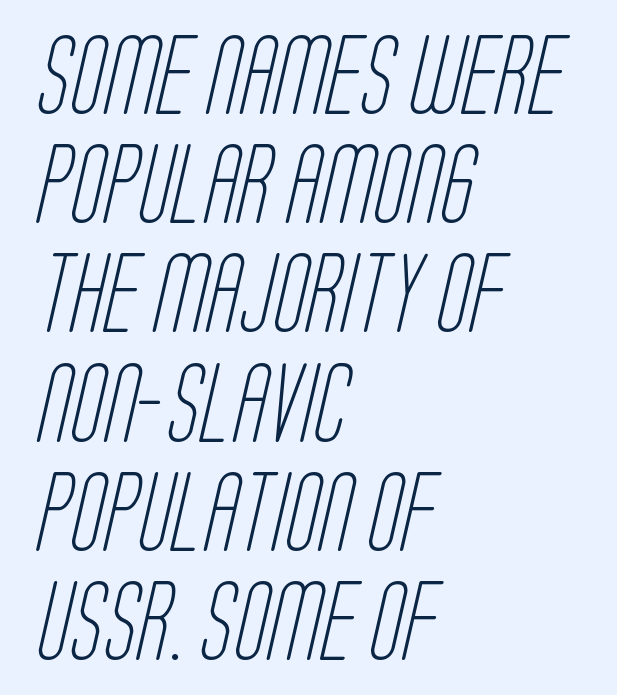
The image shows 78 px light, condensed sans-serif type; set left-aligned, normal line spacing (1.4x), normal letter spacing, not underlined; low stroke contrast and a large x-height.
